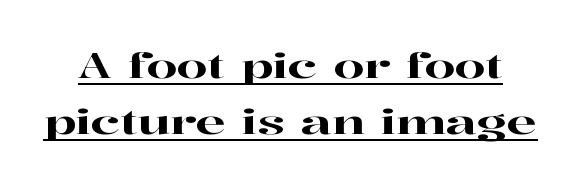
The image shows 35 px wide serif type, upright; set normal line spacing (1.6x), normal letter spacing, underlined; high stroke contrast and a medium x-height.
